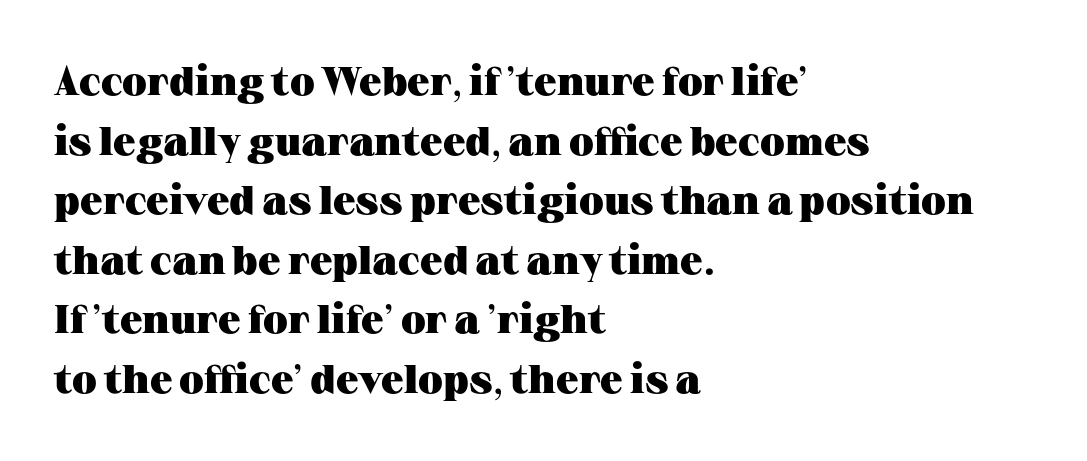
{"serif": "yes", "italic": "no", "bold": "yes", "weight": "heavy", "width": "wide", "stroke_contrast": "medium", "x_height": "medium", "monospaced": "no", "underline": "no", "align": "left", "line_spacing": "normal", "line_spacing_ratio": 1.49, "letter_spacing": "normal", "letter_spacing_em": 0.0, "glyph_px": 40}
